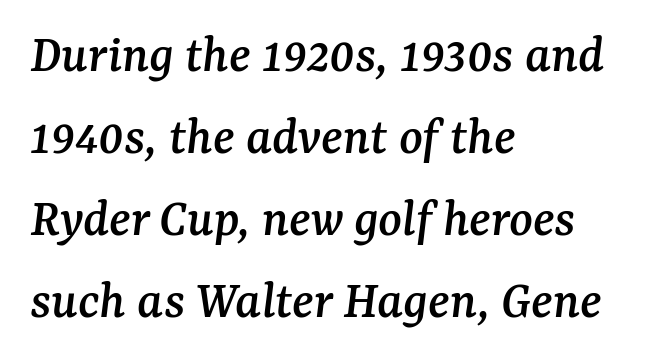
Does the lettering tilt? It does — this is italic. In terms of leading, this rendering sits right in the middle. Just letters on the line, the space beneath them empty. In terms of letterspacing, this is plain default setting. Think of a printed novel: that variable character pitch is what you see here.
